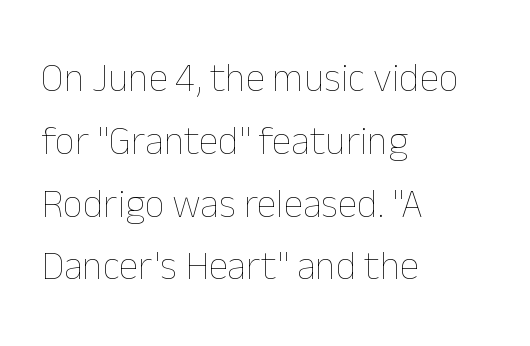
These glyphs show unthickened strokes, regular width or finer. Typeset ragged right — the left edge is the straight one. Designer's note — italics off, roman on. Proportional: the letters do not fall into vertical columns. Just letters on the line, the space beneath them empty. The face used here is rendered with its standard letterfit.
